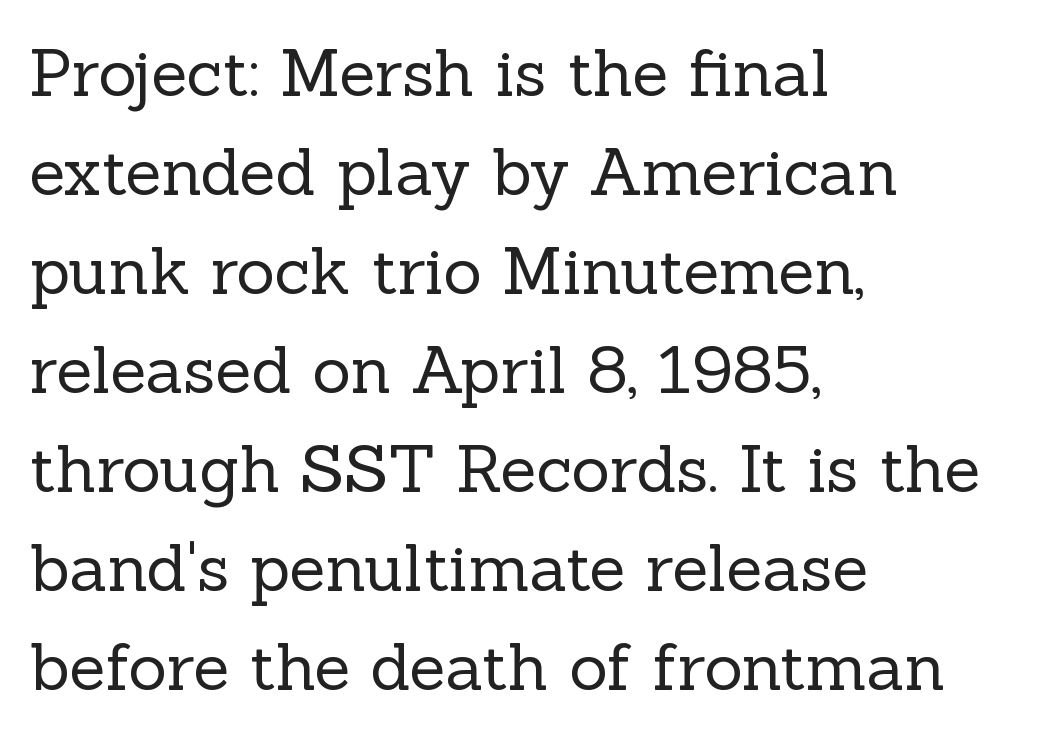
This rendering employs a face with finishing strokes, i.e., a serif. Rendered with straight, roman letterforms. Line beginnings align vertically; line endings do not. The specimen omits any rule beneath the text block's lines.
